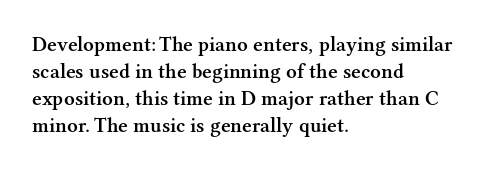
The image shows 21 px text type, upright; set left-aligned, normal line spacing (1.29x), normal letter spacing, not underlined.
